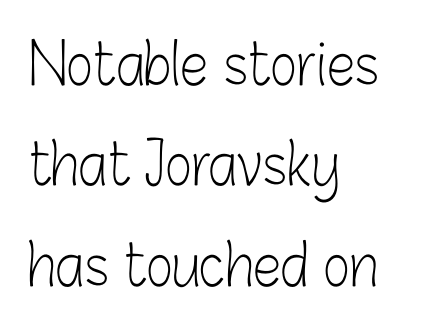
The letters stand straight up with perfectly vertical stems. Type style note: lacks serifs. Unbolded letterforms with no extra heft. Horizontally, the lines are justified to the leading edge only. The area under the type is left untouched. Here the designer chose a conventional face with non-uniform glyph widths.
